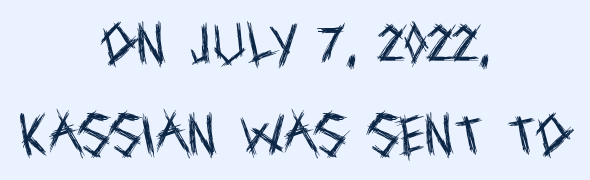
Characters follow at the spacing the type designer built in. The passage shown is typed in a proportional face where columns would drift. The characters display no serif detailing; their extremities are plain. Plain, unruled lines of type.
